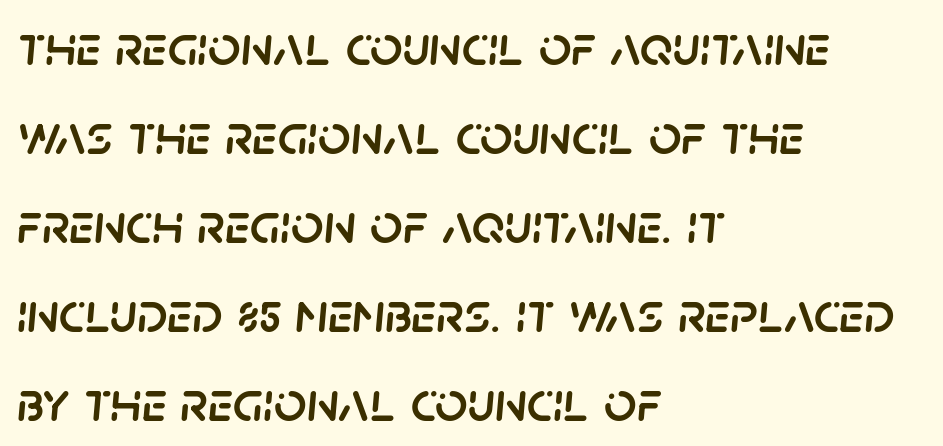
Q: Is the text italic (slanted)? A: Yes, it leans right by about 5 degrees.
Q: Is the text underlined? A: No.
Q: How is the paragraph aligned? A: Left-aligned.
Q: Is the spacing between letters normal or unusually wide? A: Normal.
Q: Is the spacing between lines tight, normal or loose? A: Normal.
Q: Width (condensed, normal, or wide)? A: Normal.
Q: Stroke contrast? A: Low.
Q: x-height? A: Large.
Q: Monospaced? A: No.
